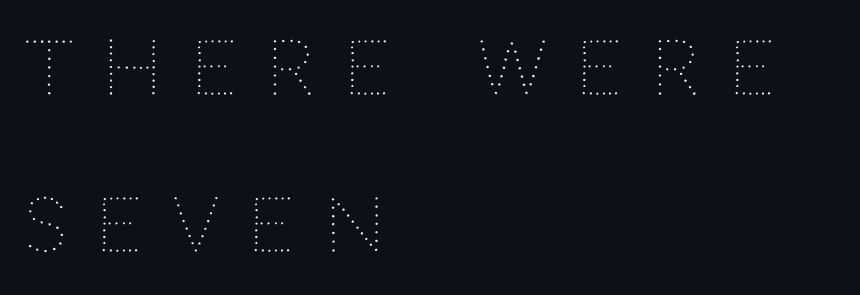
The image shows 74 px thin type, upright; set left-aligned, loose line spacing (2.12x), unusually wide letter spacing (+0.4 em), not underlined; medium stroke contrast and a large x-height.
